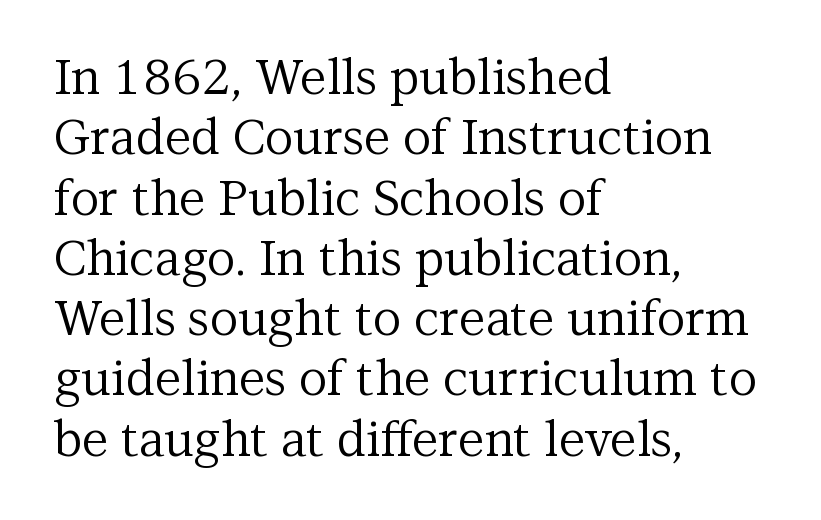
Q: Is the text bold? A: No.
Q: Is the text italic (slanted)? A: No, it is upright.
Q: Is the typeface a serif or a sans-serif typeface? A: Serif.
Q: Is the text underlined? A: No.
Q: How is the paragraph aligned? A: Left-aligned.
Q: Is the spacing between letters normal or unusually wide? A: Normal.
Q: Width (condensed, normal, or wide)? A: Normal.
Q: Stroke contrast? A: Medium.
Q: x-height? A: Medium.
Q: Monospaced? A: No.
